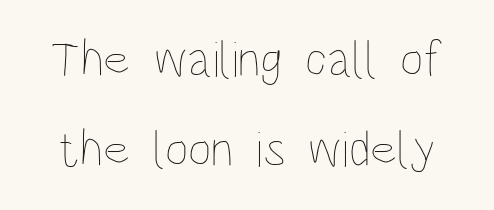
There is no visible air inserted between adjacent glyphs. Note the varied advance widths — an 'i' is clearly narrower than an 'm'. This sample uses an upright cut, with every glyph sitting square on the baseline. Unmarked baselines from the first word to the last.
